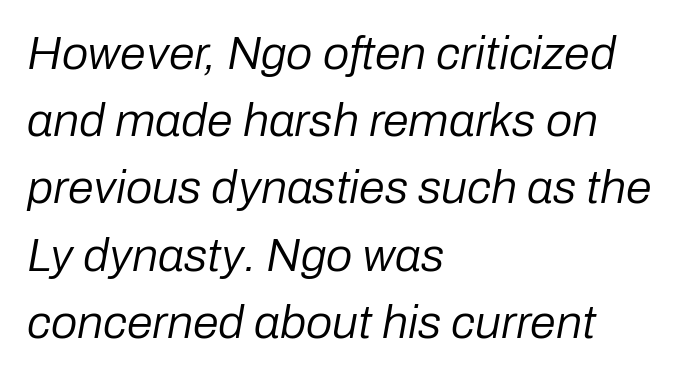
Q: Is the text bold? A: No.
Q: Is the text italic (slanted)? A: Yes, it leans right by about 10 degrees.
Q: Is the text underlined? A: No.
Q: How is the paragraph aligned? A: Left-aligned.
Q: Is the spacing between letters normal or unusually wide? A: Normal.
Q: Is the spacing between lines tight, normal or loose? A: Normal.
Q: Width (condensed, normal, or wide)? A: Normal.
Q: Stroke contrast? A: Low.
Q: x-height? A: Medium.
Q: Monospaced? A: No.
